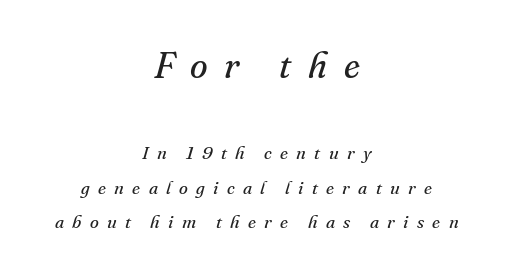
The image shows 36 px regular-weight serif type, italic (leaning right); set centered, loose line spacing (1.94x), unusually wide letter spacing (+0.46 em), not underlined; the first (top) block is 2.0x larger; medium stroke contrast and a small x-height.
